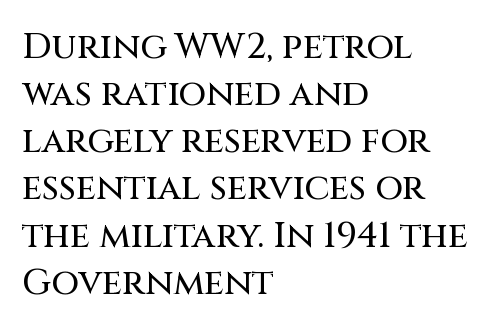
Q: Is the text italic (slanted)? A: No, it is upright.
Q: Is the typeface a serif or a sans-serif typeface? A: Sans-serif.
Q: Is the text underlined? A: No.
Q: How is the paragraph aligned? A: Left-aligned.
Q: Is the spacing between letters normal or unusually wide? A: Normal.
Q: Is the spacing between lines tight, normal or loose? A: Normal.
Q: Width (condensed, normal, or wide)? A: Normal.
Q: Stroke contrast? A: Medium.
Q: x-height? A: Large.
Q: Monospaced? A: No.
